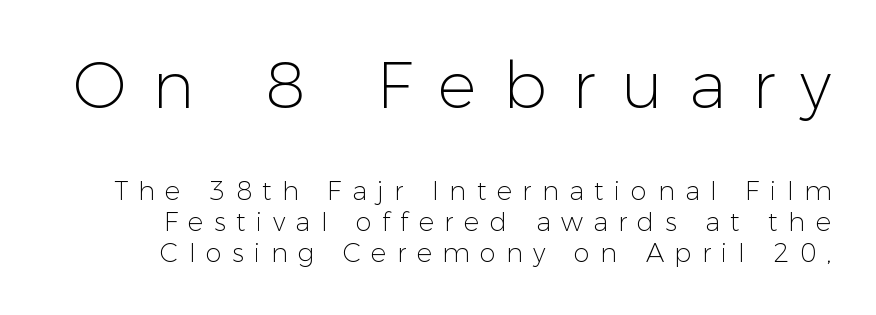
The image shows 65 px light sans-serif type, upright; set line spacing 1.19x, unusually wide letter spacing (+0.4 em), not underlined; the first (top) block is 2.5x larger; low stroke contrast and a medium x-height.
